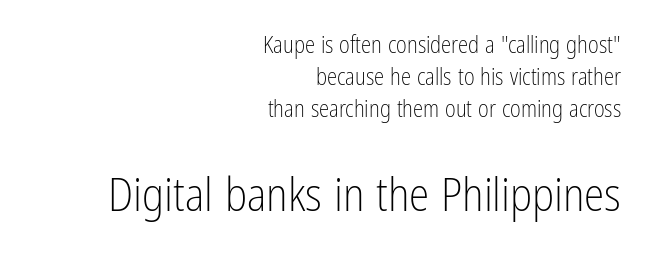
The image shows 46 px light, condensed sans-serif type, upright; set right-aligned, normal line spacing (1.4x), normal letter spacing, not underlined; the second (bottom) block is 2.0x larger; low stroke contrast and a medium x-height.
